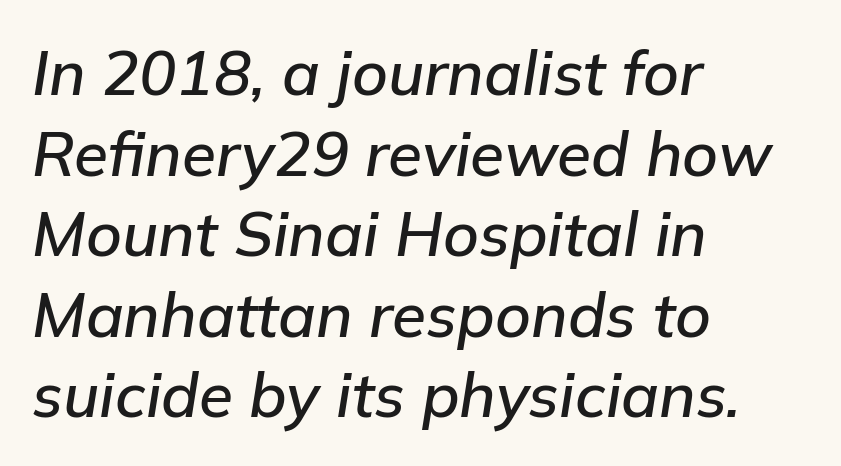
Q: Is the text italic (slanted)? A: Yes, it leans right by about 9 degrees.
Q: Is the text underlined? A: No.
Q: How is the paragraph aligned? A: Left-aligned.
Q: Is the spacing between letters normal or unusually wide? A: Normal.
Q: Is the spacing between lines tight, normal or loose? A: Normal.
Q: Width (condensed, normal, or wide)? A: Normal.
Q: Stroke contrast? A: Low.
Q: x-height? A: Medium.
Q: Monospaced? A: No.
